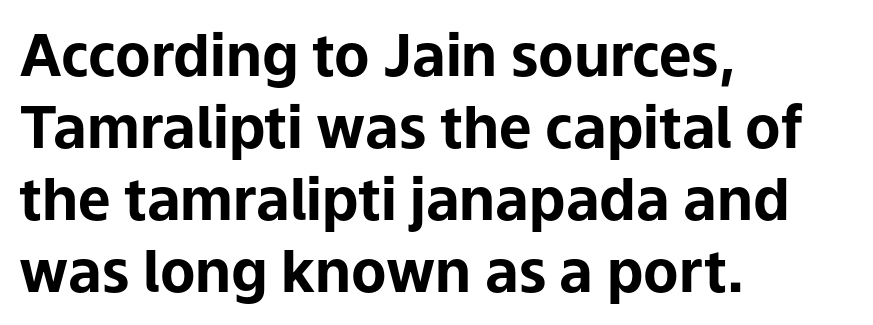
Q: Is the text bold? A: Yes.
Q: Is the text italic (slanted)? A: No, it is upright.
Q: Is the typeface a serif or a sans-serif typeface? A: Sans-serif.
Q: Is the text underlined? A: No.
Q: How is the paragraph aligned? A: Left-aligned.
Q: Is the spacing between letters normal or unusually wide? A: Normal.
Q: Width (condensed, normal, or wide)? A: Normal.
Q: Stroke contrast? A: Low.
Q: x-height? A: Medium.
Q: Monospaced? A: No.
